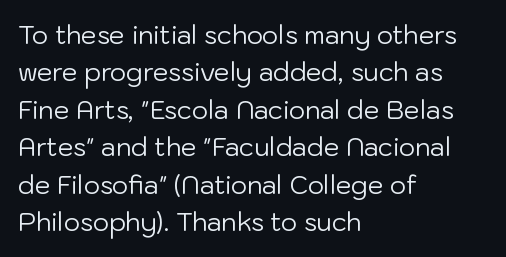
The image shows 25 px text type, upright; set left-aligned, normal line spacing (1.5x), normal letter spacing, not underlined.
